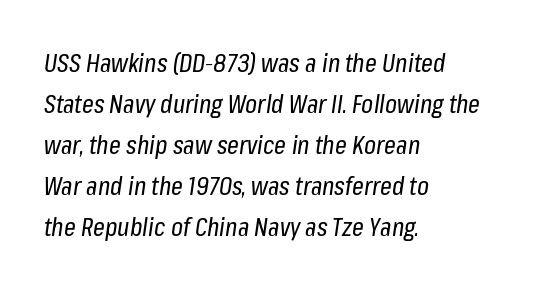
Q: Is the text bold? A: No.
Q: Is the text italic (slanted)? A: Yes, it leans right by about 8 degrees.
Q: Is the text underlined? A: No.
Q: How is the paragraph aligned? A: Left-aligned.
Q: Is the spacing between letters normal or unusually wide? A: Normal.
Q: Is the spacing between lines tight, normal or loose? A: Normal.
